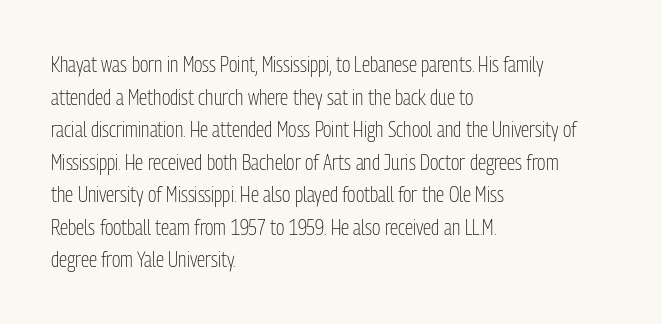
{"italic": "no", "bold": "no", "underline": "no", "align": "left", "line_spacing": "normal", "line_spacing_ratio": 1.55, "letter_spacing": "normal", "letter_spacing_em": 0.0, "glyph_px": 21}
